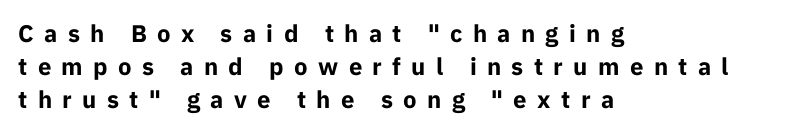
{"italic": "no", "bold": "yes", "underline": "no", "align": "left", "line_spacing": "normal", "line_spacing_ratio": 1.37, "letter_spacing": "wide", "letter_spacing_em": 0.43, "glyph_px": 24}
